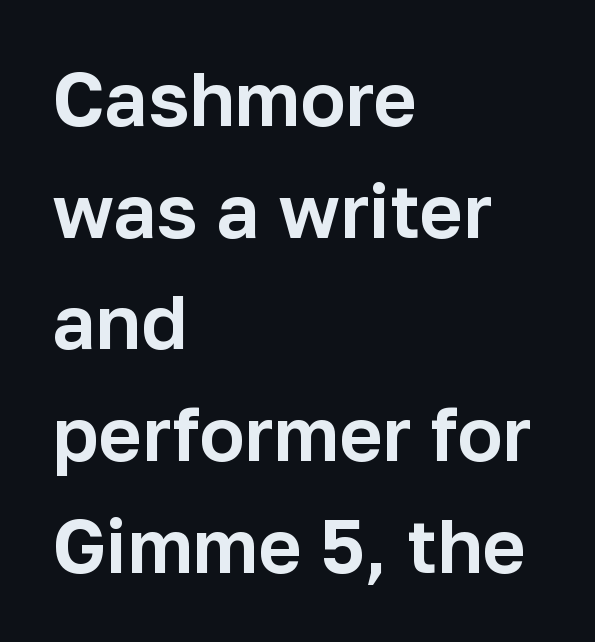
Default kerning and tracking; the words read as compact shapes. No italicization has been applied; the sample stays upright. Is the block centered? No — it sits flush against the left margin. The designer left line spacing at the default.
